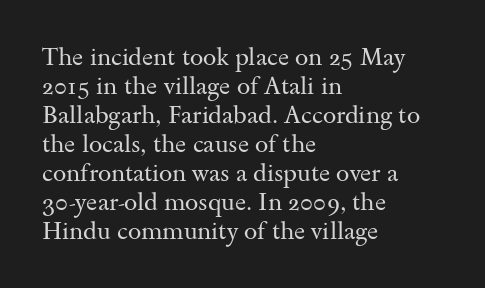
The image shows 24 px text type, upright; set left-aligned, line spacing 1.21x, normal letter spacing, not underlined.
